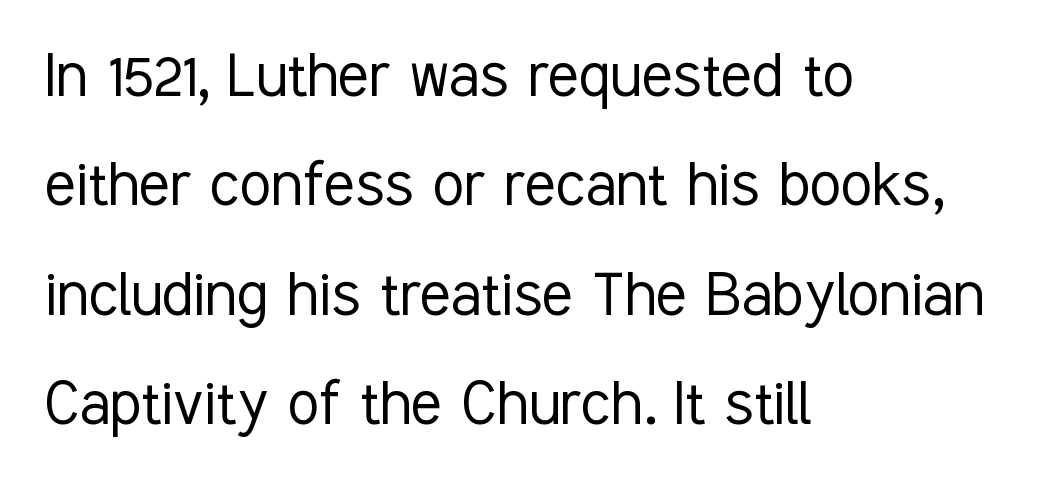
The image shows 72 px light, condensed sans-serif type, upright; set left-aligned, normal line spacing (1.52x), normal letter spacing, not underlined; low stroke contrast and a medium x-height.
